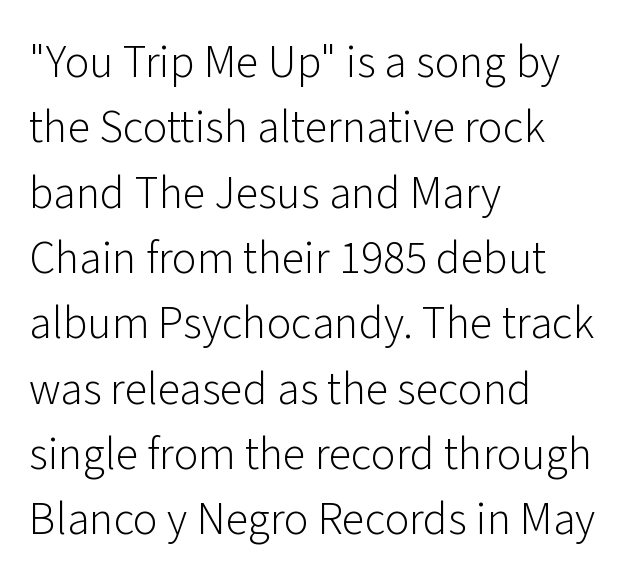
The image shows 46 px light sans-serif type, upright; set left-aligned, normal line spacing (1.42x), normal letter spacing, not underlined; low stroke contrast and a medium x-height.
